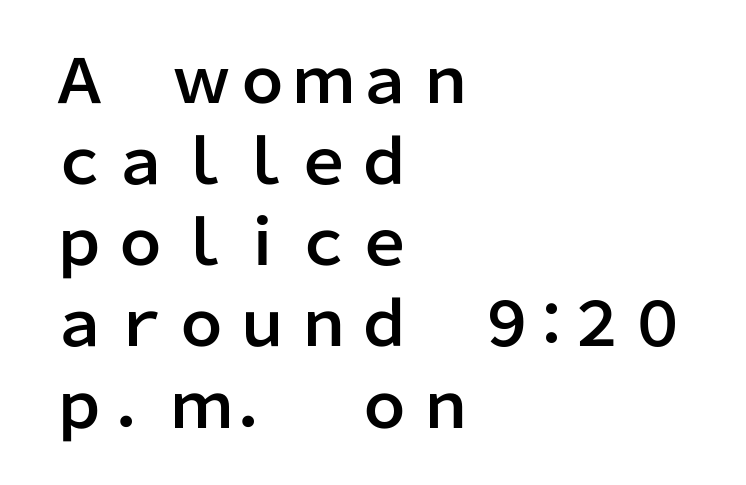
Standard letterfit; no display-style spreading of the glyphs. Nobody drew a line under any word here. The letters carry no serifs — their stems end cleanly without finishing strokes. Notice how descenders clear the ascenders below comfortably — that's standard leading. Posture: upright roman.
